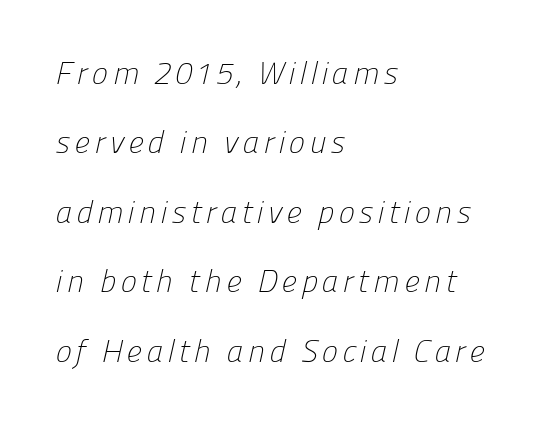
Students, observe: this is what heavily led, spacious text looks like. The gap between lines stays unmarked. The weight tops out at a normal text grade. These lines are rendered in a variable-pitch font. Line starts are locked; line ends wander. The characters display no serif detailing; their extremities are plain.
